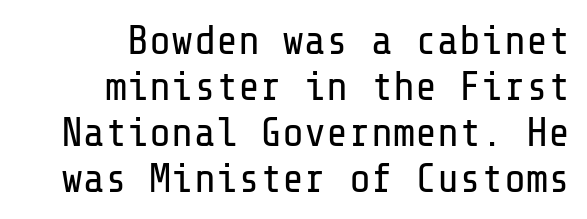
Q: Is the text bold? A: No.
Q: Is the text italic (slanted)? A: No, it is upright.
Q: Is the typeface a serif or a sans-serif typeface? A: Sans-serif.
Q: Is the text underlined? A: No.
Q: How is the paragraph aligned? A: Right-aligned.
Q: Is the spacing between letters normal or unusually wide? A: Normal.
Q: Is the spacing between lines tight, normal or loose? A: Tight.
Q: Width (condensed, normal, or wide)? A: Normal.
Q: Stroke contrast? A: Low.
Q: x-height? A: Medium.
